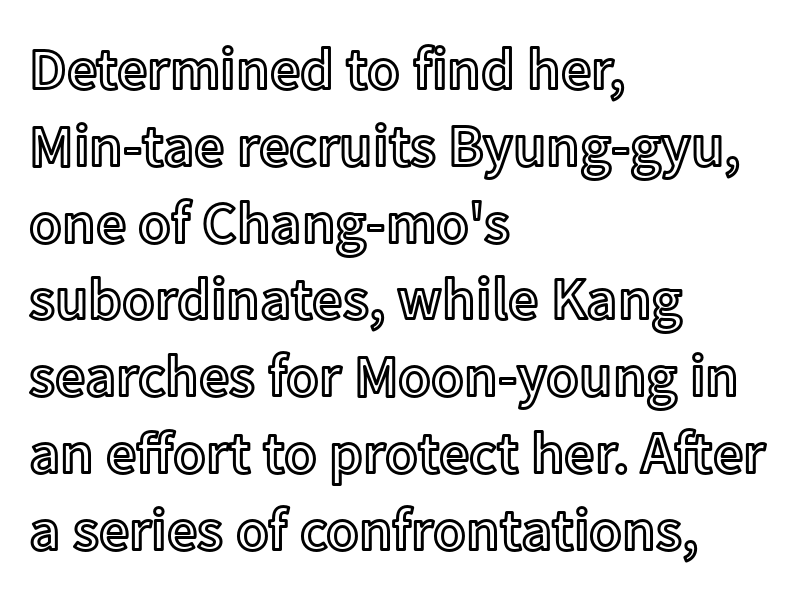
{"italic": "no", "width": "normal", "x_height": "medium", "monospaced": "no", "underline": "no", "align": "left", "line_spacing": "normal", "line_spacing_ratio": 1.28, "letter_spacing": "normal", "letter_spacing_em": 0.0, "glyph_px": 60}
